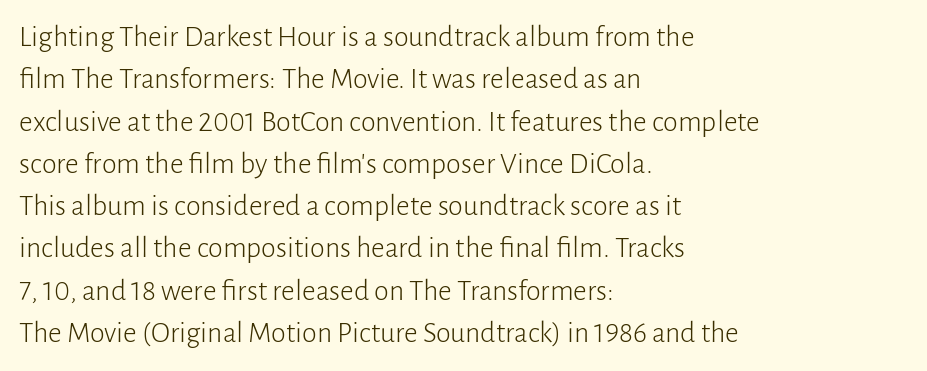
The image shows 30 px light sans-serif type, upright; set left-aligned, normal line spacing (1.41x), normal letter spacing, not underlined; low stroke contrast and a medium x-height.
